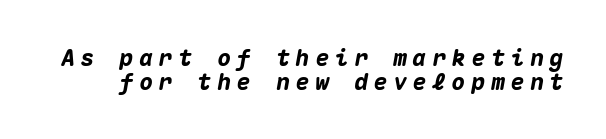
Q: Is the text bold? A: Yes.
Q: Is the text italic (slanted)? A: Yes, it leans right by about 10 degrees.
Q: Is the text underlined? A: No.
Q: Is the spacing between letters normal or unusually wide? A: Unusually wide.
Q: Is the spacing between lines tight, normal or loose? A: Tight.
